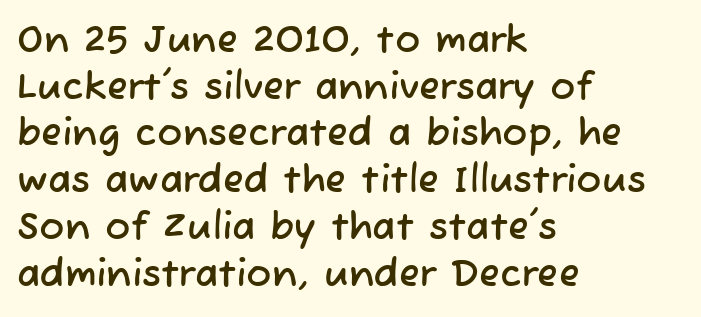
The text block is weighted toward the left margin, trailing off unevenly rightward. Nothing unusual about the tracking: characters are spaced as the font intends. The typeface chosen for these lines omits serifs. Type without underlining. Character widths vary here, with narrow letters taking less room than wide ones.
